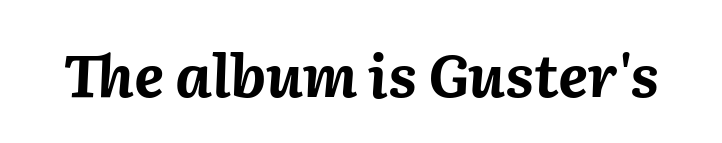
The image shows 58 px bold type, italic (leaning right); set normal letter spacing, not underlined; medium stroke contrast and a medium x-height.
